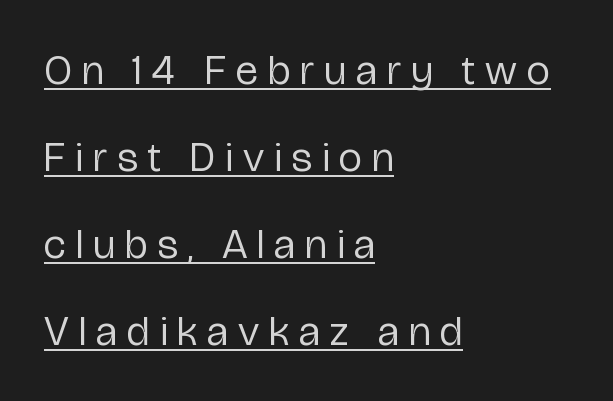
Q: Is the text bold? A: No.
Q: Is the text italic (slanted)? A: No, it is upright.
Q: Is the typeface a serif or a sans-serif typeface? A: Sans-serif.
Q: Is the text underlined? A: Yes.
Q: How is the paragraph aligned? A: Left-aligned.
Q: Is the spacing between letters normal or unusually wide? A: Unusually wide.
Q: Is the spacing between lines tight, normal or loose? A: Loose.
Q: Width (condensed, normal, or wide)? A: Condensed.
Q: Stroke contrast? A: Low.
Q: x-height? A: Medium.
Q: Monospaced? A: No.
